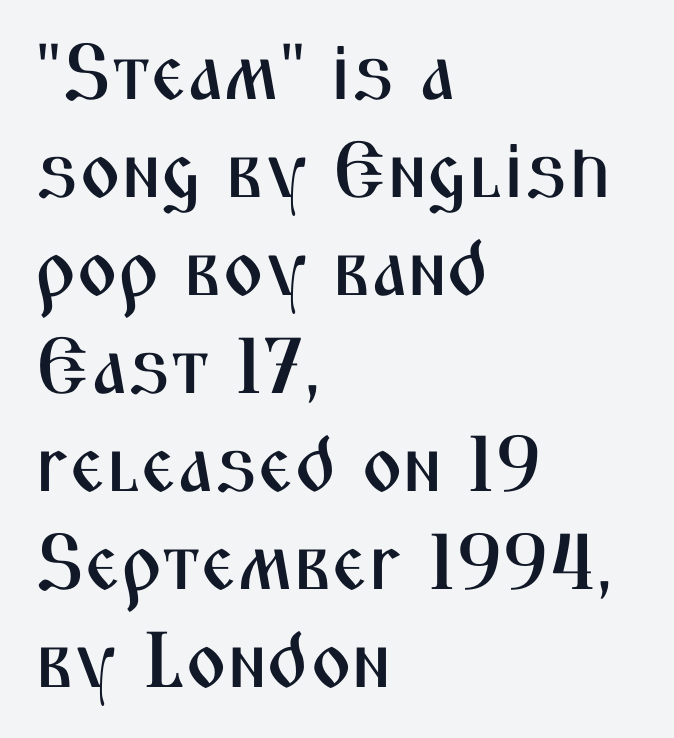
Q: Is the text italic (slanted)? A: No, it is upright.
Q: Is the typeface a serif or a sans-serif typeface? A: Sans-serif.
Q: Is the text underlined? A: No.
Q: How is the paragraph aligned? A: Left-aligned.
Q: Is the spacing between letters normal or unusually wide? A: Normal.
Q: Width (condensed, normal, or wide)? A: Condensed.
Q: Stroke contrast? A: Medium.
Q: x-height? A: Medium.
Q: Monospaced? A: No.
